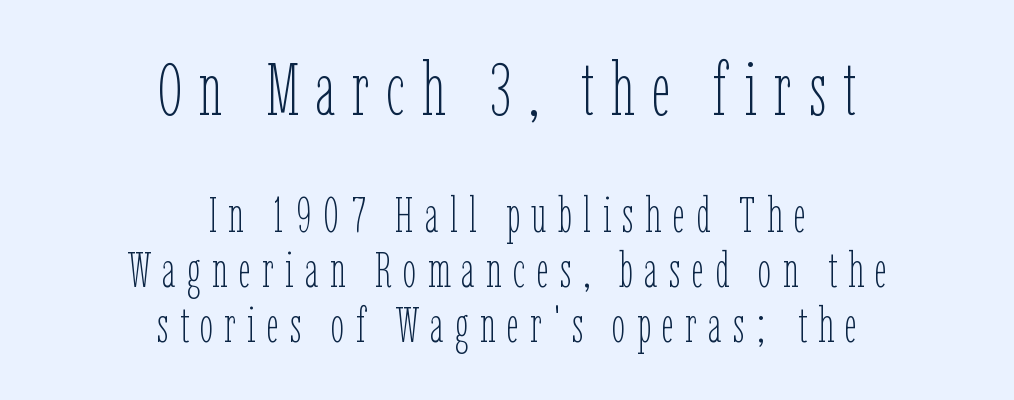
{"italic": "no", "bold": "no", "weight": "thin", "width": "condensed", "stroke_contrast": "low", "x_height": "medium", "monospaced": "no", "underline": "no", "align": "center", "line_spacing": "tight", "line_spacing_ratio": 1.12, "letter_spacing": "wide", "letter_spacing_em": 0.23, "larger_block": "first", "size_ratio": 1.49, "glyph_px": 73}
